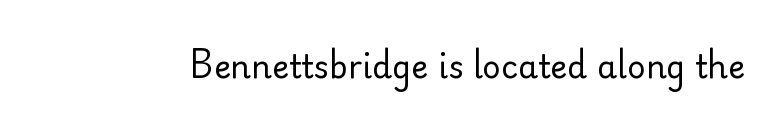
{"serif": "no", "italic": "no", "bold": "no", "weight": "regular", "width": "normal", "stroke_contrast": "low", "x_height": "small", "monospaced": "no", "underline": "no", "letter_spacing": "normal", "letter_spacing_em": 0.0, "glyph_px": 32}
